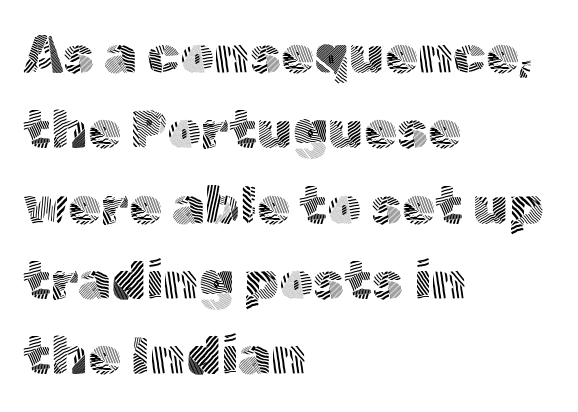
{"serif": "no", "italic": "no", "bold": "no", "weight": "light", "width": "normal", "x_height": "medium", "monospaced": "no", "underline": "no", "align": "left", "line_spacing": "normal", "line_spacing_ratio": 1.42, "letter_spacing": "normal", "letter_spacing_em": 0.0, "glyph_px": 53}
